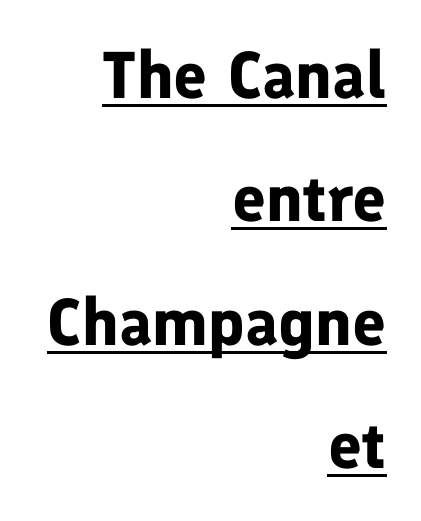
{"serif": "no", "italic": "no", "bold": "yes", "weight": "bold", "width": "normal", "stroke_contrast": "low", "x_height": "medium", "monospaced": "no", "underline": "yes", "align": "right", "line_spacing_ratio": 1.87, "letter_spacing": "normal", "letter_spacing_em": 0.0, "glyph_px": 66}
